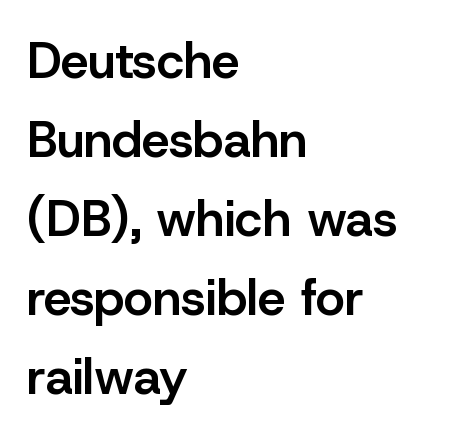
{"serif": "no", "italic": "no", "bold": "semi", "weight": "semibold", "width": "normal", "stroke_contrast": "low", "x_height": "medium", "monospaced": "no", "underline": "no", "align": "left", "line_spacing": "normal", "line_spacing_ratio": 1.58, "letter_spacing": "normal", "letter_spacing_em": 0.0, "glyph_px": 50}
